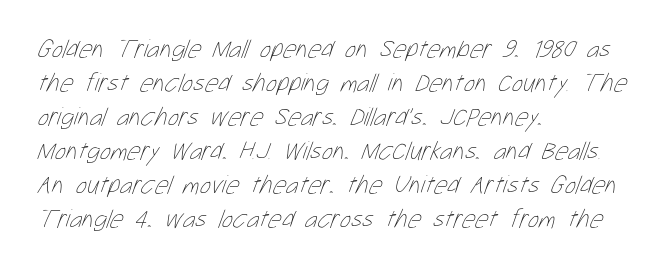
Regarding leading, the lines here are spaced in the standard way. These glyphs show unthickened strokes, regular width or finer. Quick note: underline off. Tracking here is standard; glyphs follow each other at the usual distance.
